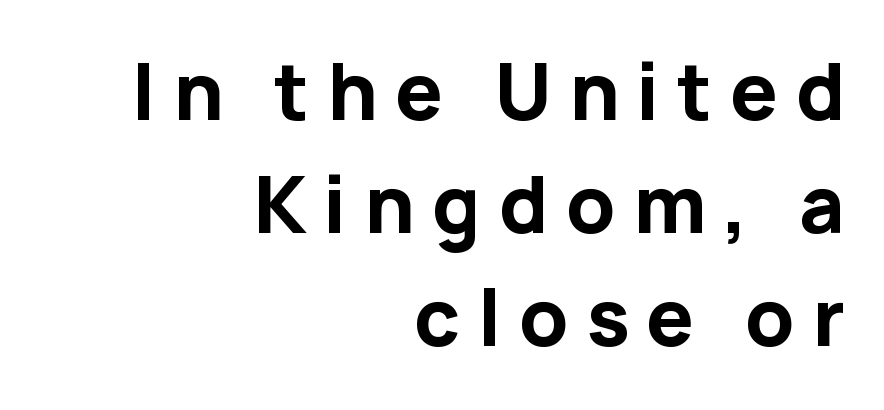
The space beneath each line is pristine and unruled. What weight is shown? A full bold with thick strokes. Check where the strokes stop: nothing finishes them off — pure sans. Words appear elongated and porous because spacing is wide. A student would call this right alignment; a typographer would say flush right, rag left.
